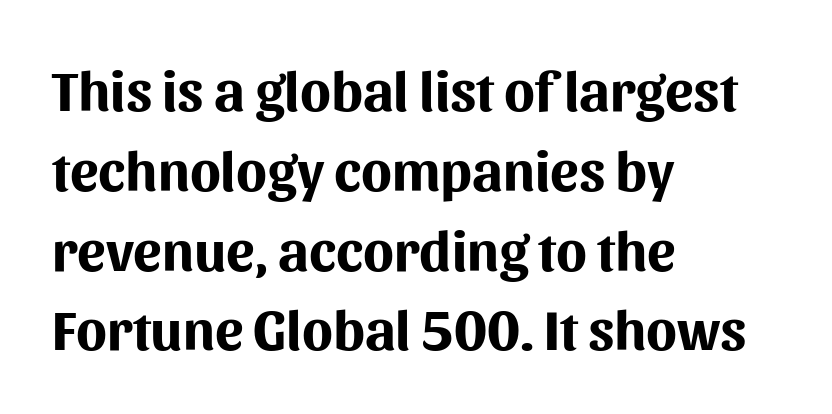
This sample has the flowing, uneven cadence of proportional lettering. A typesetter would call this leading conventional body-copy spacing. Set as a true bold cut, around the 700 mark. Letter spacing: default.
